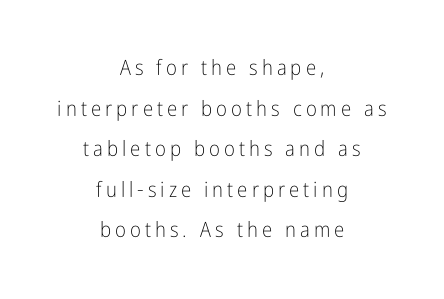
The image shows 21 px text type, upright; set centered, loose line spacing (1.93x), not underlined.
